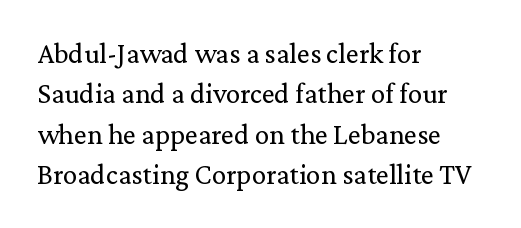
Vertical stems look standard width or narrower in stroke. Reading down the block, your eye returns to a fixed left position each line. Quick note: underline off. The designer left line spacing at the default. No extra tracking has been applied to these lines.
